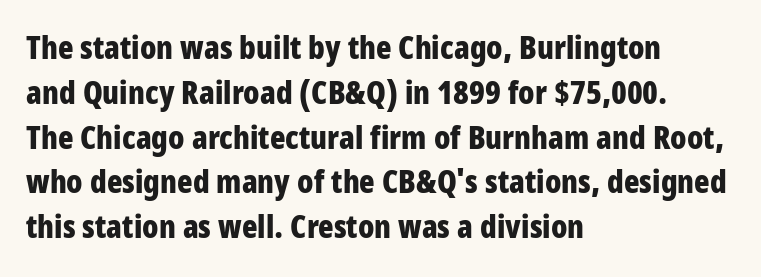
Style check: upright. Standard letterfit; no display-style spreading of the glyphs. Quick note: underline off. This rendering uses left alignment, leaving the right contour irregular.
